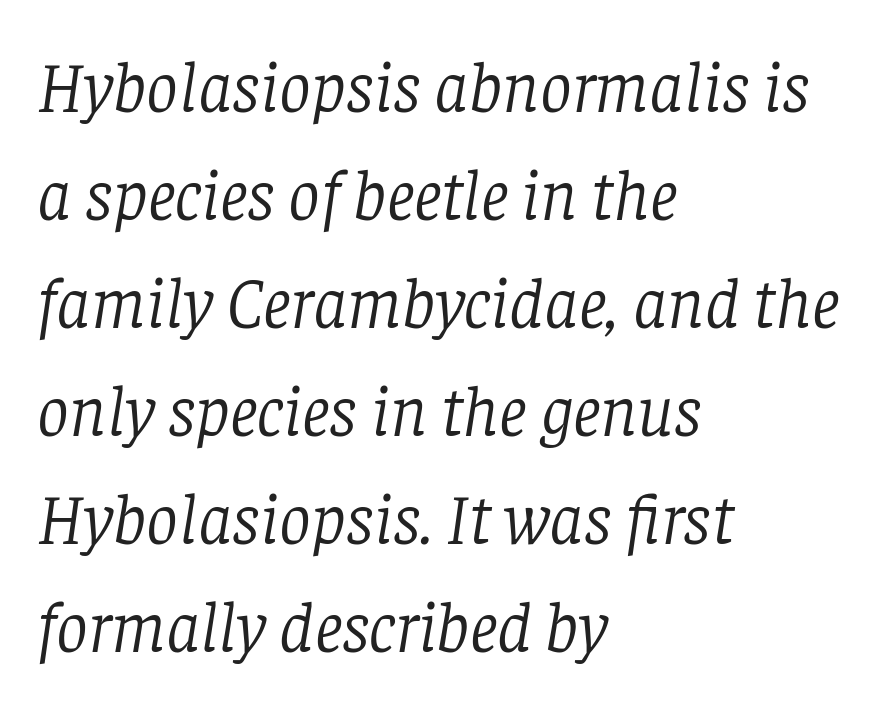
The rendering anchors every line to the left-hand side. Nothing unusual about the tracking: characters are spaced as the font intends. The lettering tilts uniformly, giving the passage an italic look. The characters display serif detailing at their extremities. Each letter keeps its own natural width here, so spacing adapts to shape.
